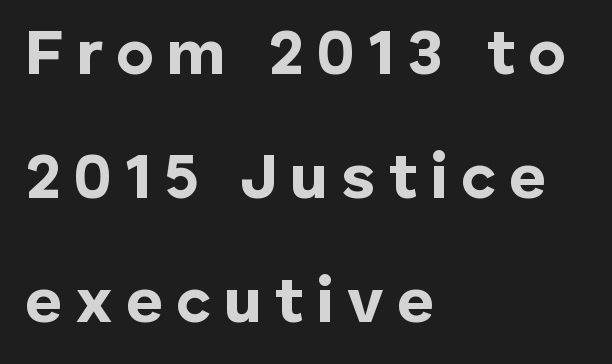
{"serif": "no", "italic": "no", "bold": "yes", "weight": "bold", "width": "normal", "stroke_contrast": "low", "x_height": "medium", "monospaced": "no", "underline": "no", "align": "left", "line_spacing": "loose", "line_spacing_ratio": 1.94, "letter_spacing": "wide", "letter_spacing_em": 0.2, "glyph_px": 64}
